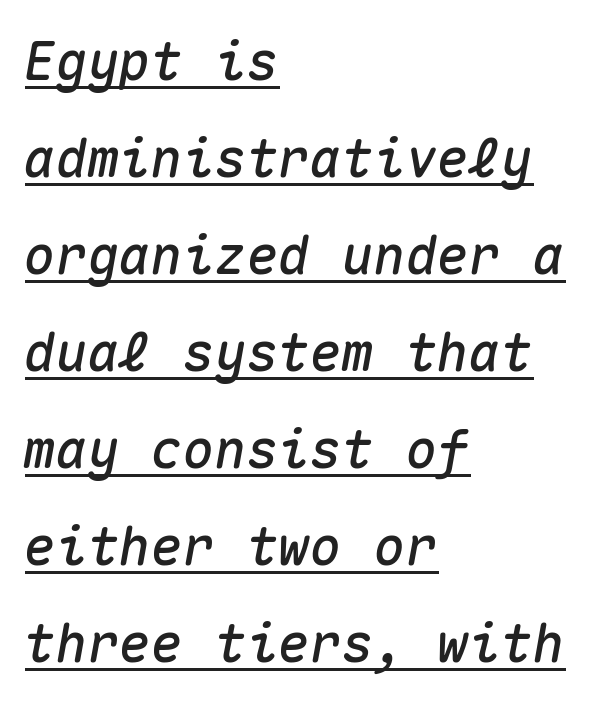
{"italic": "yes", "lean": "right", "slant_degrees": 10, "width": "normal", "stroke_contrast": "medium", "x_height": "medium", "monospaced": "yes", "underline": "yes", "align": "left", "line_spacing_ratio": 1.83, "letter_spacing": "normal", "letter_spacing_em": 0.0, "glyph_px": 53}
